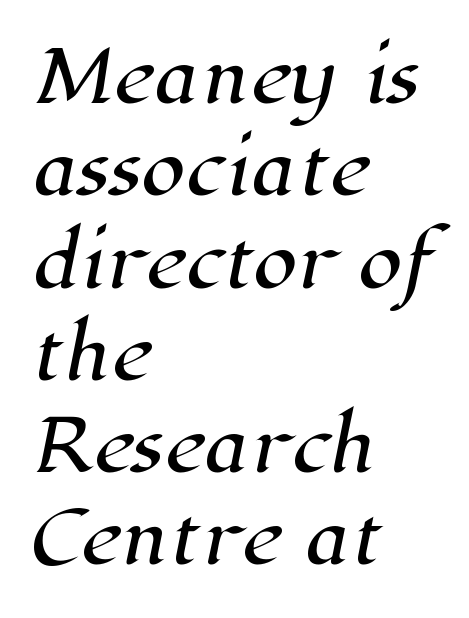
Q: Is the typeface a serif or a sans-serif typeface? A: Serif.
Q: Is the text underlined? A: No.
Q: How is the paragraph aligned? A: Left-aligned.
Q: Is the spacing between letters normal or unusually wide? A: Normal.
Q: Is the spacing between lines tight, normal or loose? A: Normal.
Q: Width (condensed, normal, or wide)? A: Normal.
Q: Stroke contrast? A: High.
Q: x-height? A: Medium.
Q: Monospaced? A: No.
